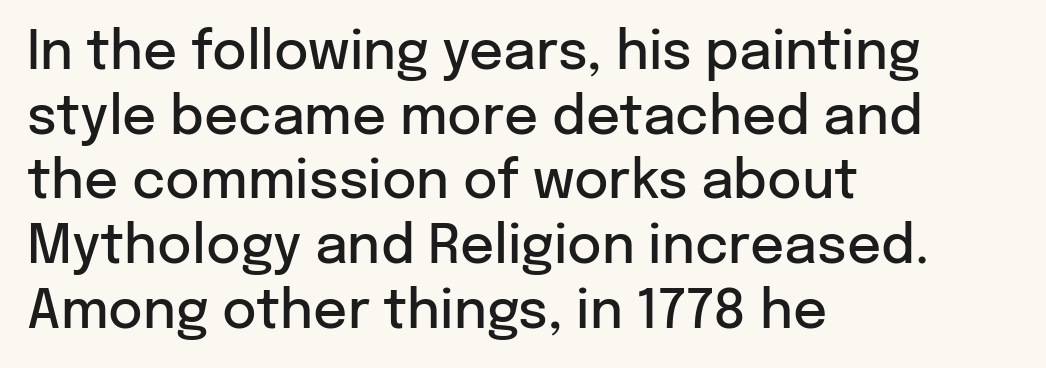
The specimen omits any rule beneath the text block's lines. The rendering uses natural spacing where letterforms have individual widths. The sample has been set in demibold, a notch under bold. Nope, not italic — everything's standing straight.
